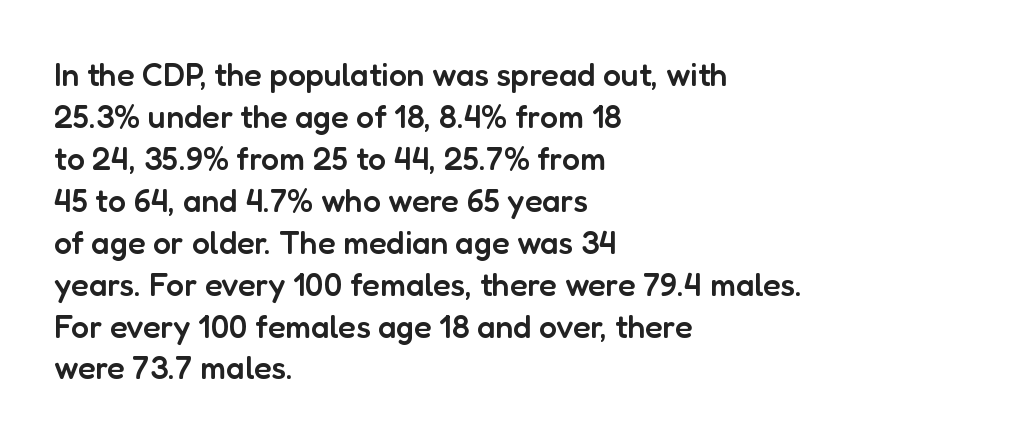
Underline: absent. Unlike italic type, these characters show no tilt at all. The passage shown has conventional tracking throughout. Is there much room between lines? A standard amount, neither cramped nor airy.
